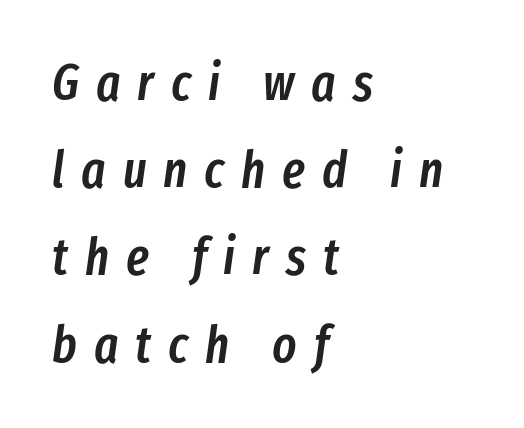
Q: Is the text bold? A: Semi-bold.
Q: Is the text italic (slanted)? A: Yes, it leans right by about 8 degrees.
Q: Is the text underlined? A: No.
Q: How is the paragraph aligned? A: Left-aligned.
Q: Is the spacing between letters normal or unusually wide? A: Unusually wide.
Q: Width (condensed, normal, or wide)? A: Condensed.
Q: Stroke contrast? A: Low.
Q: x-height? A: Medium.
Q: Monospaced? A: No.
